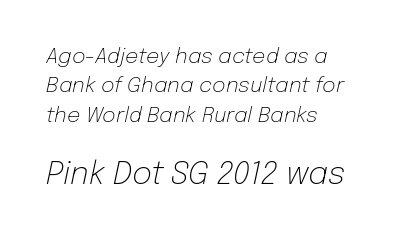
Honestly, the letter spacing is just normal — you wouldn't notice it. One-word summary of the alignment: left. Top chunk: small. Bottom chunk: large. You could not count columns in this text — the font is proportionally spaced. The lines sit at an ordinary, default distance from one another. There's an unmistakable incline to the writing here.
